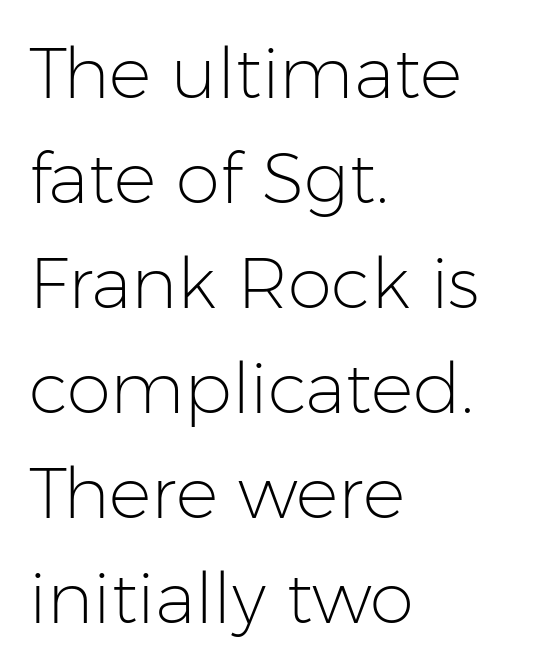
Q: Is the text bold? A: No.
Q: Is the text italic (slanted)? A: No, it is upright.
Q: Is the typeface a serif or a sans-serif typeface? A: Sans-serif.
Q: Is the text underlined? A: No.
Q: How is the paragraph aligned? A: Left-aligned.
Q: Is the spacing between letters normal or unusually wide? A: Normal.
Q: Is the spacing between lines tight, normal or loose? A: Normal.
Q: Width (condensed, normal, or wide)? A: Normal.
Q: Stroke contrast? A: Low.
Q: x-height? A: Medium.
Q: Monospaced? A: No.
